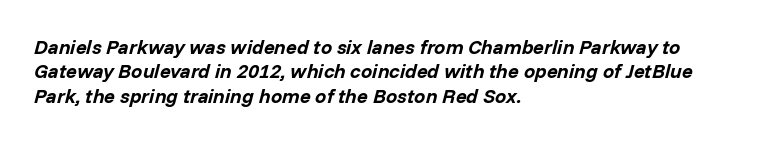
{"italic": "yes", "lean": "right", "slant_degrees": 14, "bold": "yes", "underline": "no", "align": "left", "line_spacing_ratio": 1.22, "letter_spacing": "normal", "letter_spacing_em": 0.0, "glyph_px": 20}
